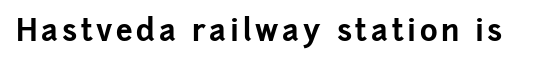
Q: Is the text bold? A: Yes.
Q: Is the text italic (slanted)? A: No, it is upright.
Q: Is the typeface a serif or a sans-serif typeface? A: Sans-serif.
Q: Is the text underlined? A: No.
Q: Width (condensed, normal, or wide)? A: Normal.
Q: Stroke contrast? A: Low.
Q: x-height? A: Medium.
Q: Monospaced? A: No.
